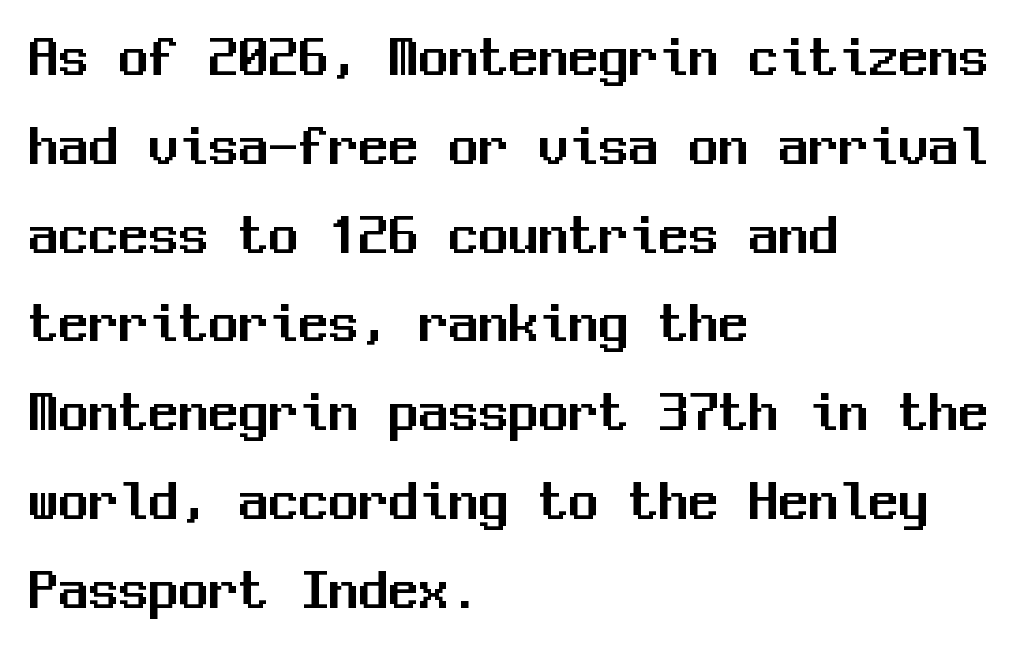
The image shows 60 px sans-serif type, upright, monospaced; set left-aligned, normal line spacing (1.48x), normal letter spacing, not underlined; medium stroke contrast and a medium x-height.
